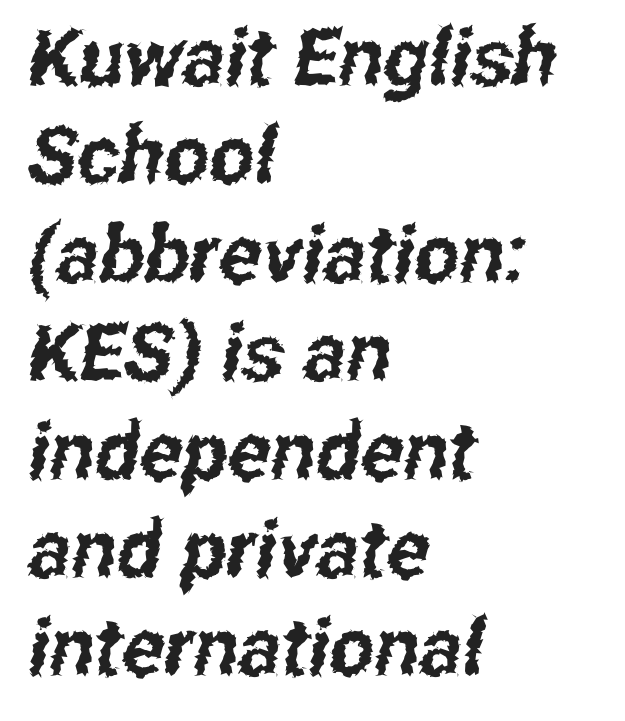
Q: Is the typeface a serif or a sans-serif typeface? A: Sans-serif.
Q: Is the text underlined? A: No.
Q: How is the paragraph aligned? A: Left-aligned.
Q: Is the spacing between letters normal or unusually wide? A: Normal.
Q: Width (condensed, normal, or wide)? A: Condensed.
Q: Stroke contrast? A: Low.
Q: x-height? A: Medium.
Q: Monospaced? A: No.
